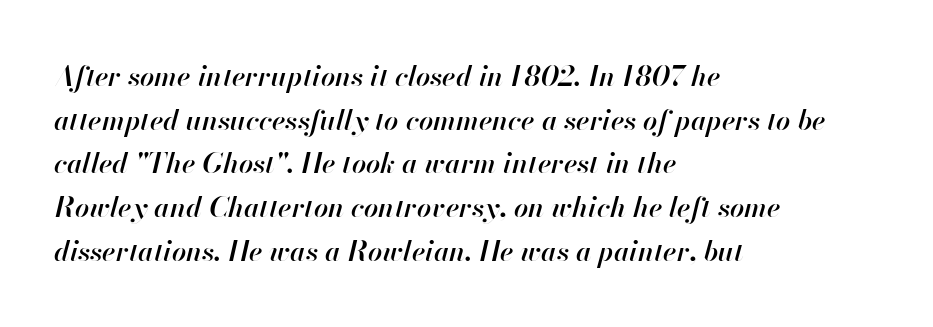
Nobody touched the tracking dial on this one. These lines carry some extra weight — a demibold, not a full bold. The glyphs look as if they've been sheared to an angle. Looks like regular typesetting: each glyph gets only the width it needs. Honestly, the row spacing looks completely unremarkable. Where is the straight margin? On the left.
